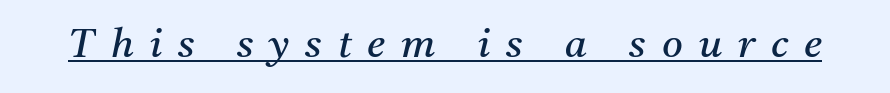
The image shows 40 px regular-weight serif type, italic (leaning right); set unusually wide letter spacing (+0.4 em), underlined; medium stroke contrast and a medium x-height.
